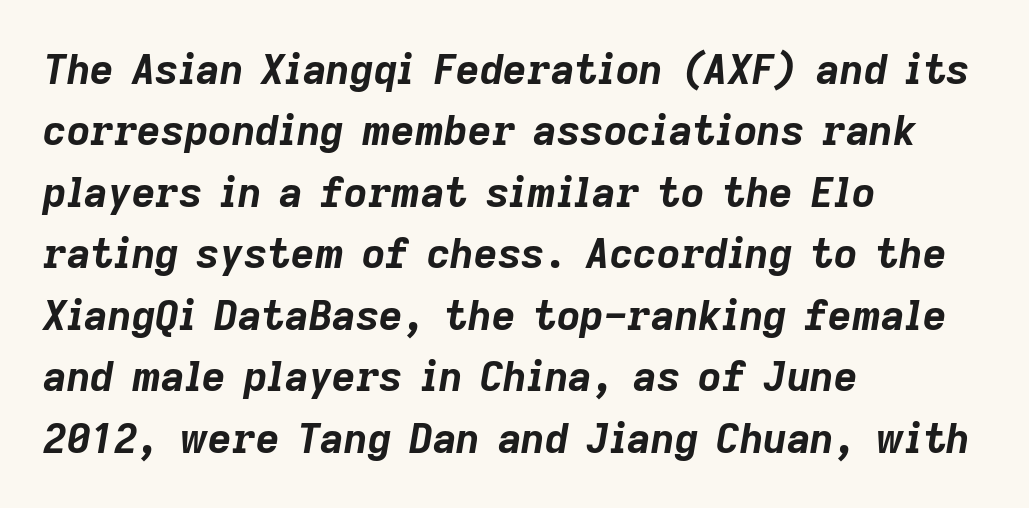
The paragraph has a hard left edge and a soft right edge. The block of text has a typical density, with ordinary space between rows. Each row of text sits above clean, open space. As a designer I'd log this as weight 700, bold.
